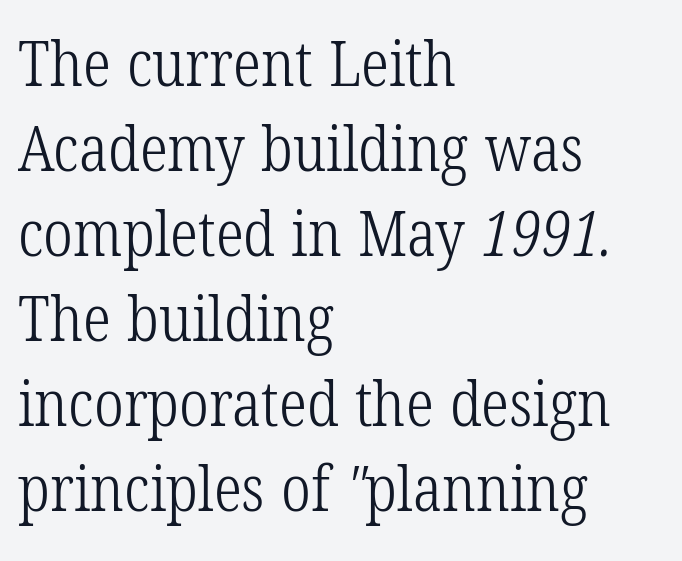
Q: Is the text bold? A: No.
Q: Is the typeface a serif or a sans-serif typeface? A: Serif.
Q: Is the text underlined? A: No.
Q: How is the paragraph aligned? A: Left-aligned.
Q: Is the spacing between letters normal or unusually wide? A: Normal.
Q: Is the spacing between lines tight, normal or loose? A: Normal.
Q: Width (condensed, normal, or wide)? A: Condensed.
Q: Stroke contrast? A: Low.
Q: x-height? A: Medium.
Q: Monospaced? A: No.
